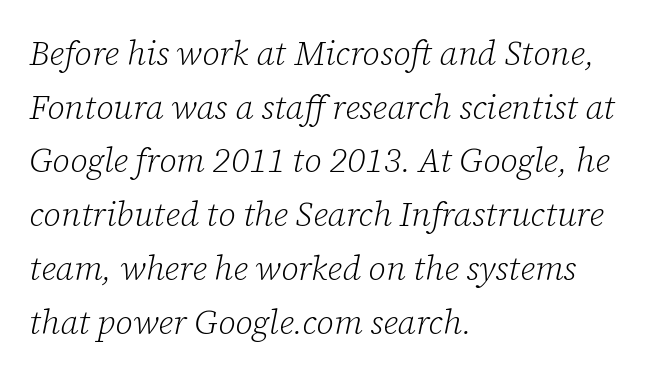
The image shows 34 px light serif type, italic (leaning right); set left-aligned, normal line spacing (1.58x), normal letter spacing, not underlined; low stroke contrast and a medium x-height.
